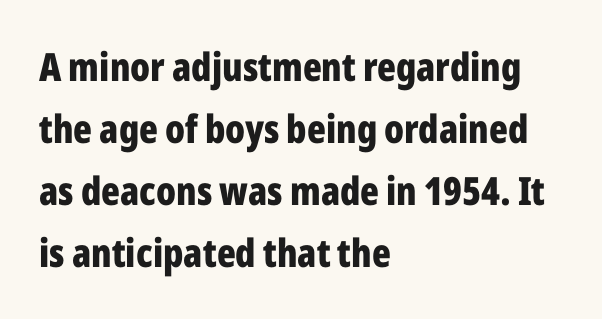
The compositor pushed each line to the left boundary. Clear beneath every line of the passage. Regarding leading, the lines here are spaced in the standard way. The glyphs in this specimen are sans serif. Strokes here are thick enough to call this a true bold.
